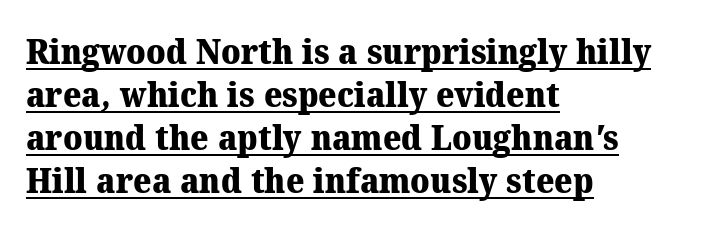
Q: Is the text bold? A: Yes.
Q: Is the typeface a serif or a sans-serif typeface? A: Serif.
Q: Is the text underlined? A: Yes.
Q: How is the paragraph aligned? A: Left-aligned.
Q: Is the spacing between letters normal or unusually wide? A: Normal.
Q: Width (condensed, normal, or wide)? A: Normal.
Q: Stroke contrast? A: Medium.
Q: x-height? A: Medium.
Q: Monospaced? A: No.
